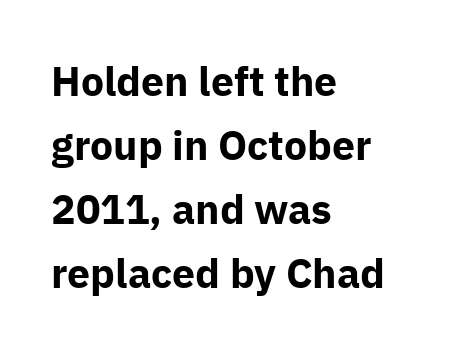
{"serif": "no", "italic": "no", "bold": "yes", "weight": "bold", "width": "normal", "stroke_contrast": "low", "x_height": "medium", "monospaced": "no", "underline": "no", "align": "left", "line_spacing": "normal", "line_spacing_ratio": 1.56, "letter_spacing": "normal", "letter_spacing_em": 0.0, "glyph_px": 41}
